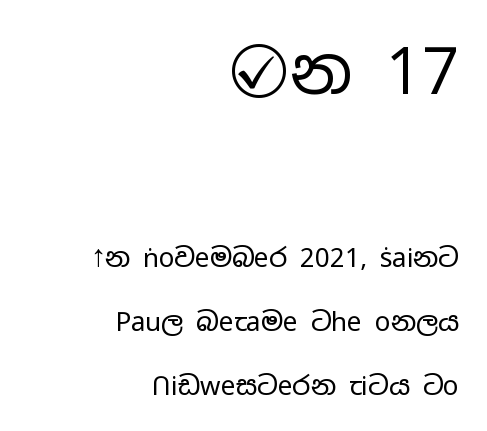
These lines are set flush right with a ragged left edge. The passage shown is typed in a proportional face where columns would drift. The specimen omits any rule beneath the text block's lines. The designer dialed line spacing up above the default. The face used here is rendered with its standard letterfit. Reading top to bottom, the characters get smaller at the block break.
